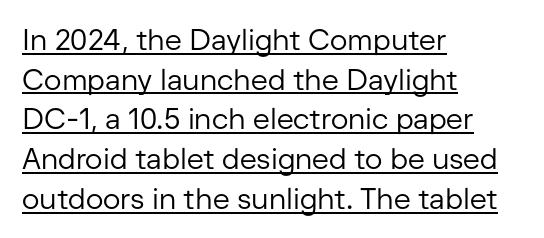
The image shows 29 px regular-weight sans-serif type, upright; set left-aligned, normal line spacing (1.37x), normal letter spacing, underlined; low stroke contrast and a medium x-height.
